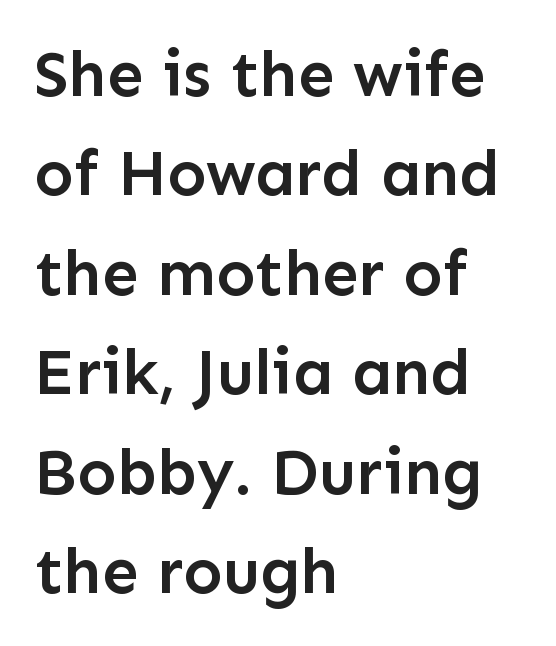
{"serif": "no", "italic": "no", "bold": "semi", "weight": "semibold", "width": "normal", "stroke_contrast": "low", "x_height": "medium", "monospaced": "no", "underline": "no", "align": "left", "line_spacing": "normal", "line_spacing_ratio": 1.53, "letter_spacing": "normal", "letter_spacing_em": 0.0, "glyph_px": 65}
